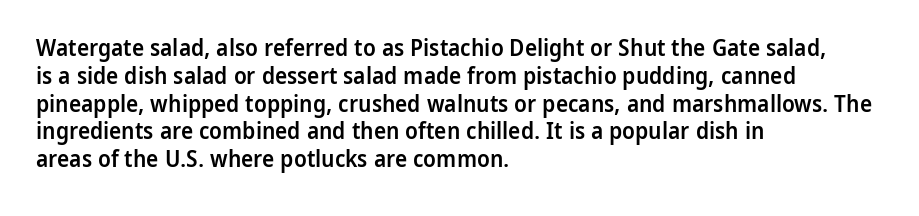
The image shows 23 px text type, upright; set left-aligned, line spacing 1.21x, normal letter spacing, not underlined.
